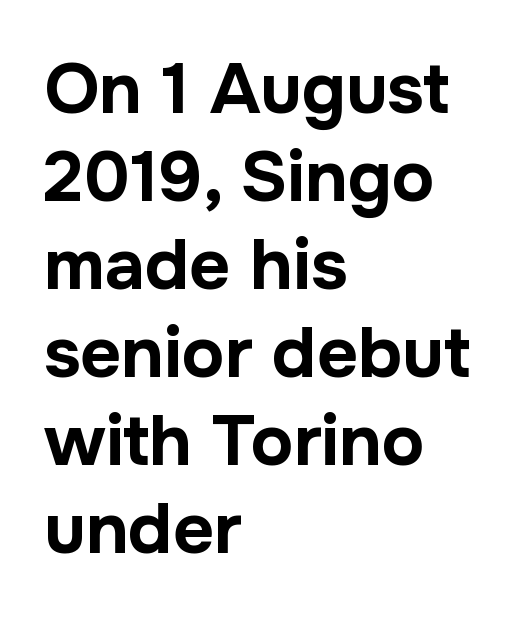
Type style note: lacks serifs. Does extra space separate the letters? No, they use regular spacing. Does the weight exceed regular? Yes, all the way to bold. Style check: upright. This sample has the flowing, uneven cadence of proportional lettering. Honestly, there is no underline to notice here at all.
